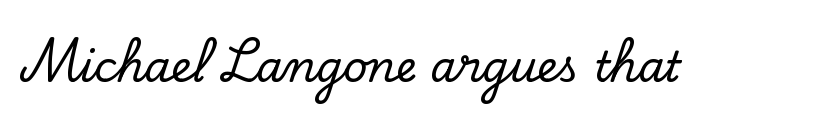
The rendering shows small feet on the letterforms — a serif design. Any mark beneath the type? The region is blank. The passage shown is typed in a proportional face where columns would drift.
